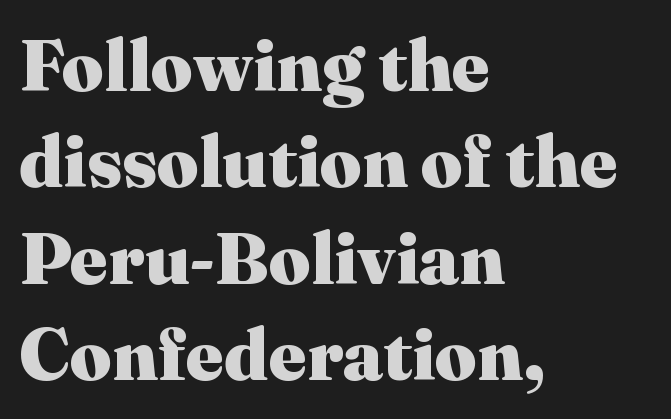
{"serif": "yes", "italic": "no", "bold": "yes", "weight": "heavy", "width": "normal", "stroke_contrast": "medium", "x_height": "medium", "monospaced": "no", "underline": "no", "align": "left", "line_spacing": "normal", "line_spacing_ratio": 1.32, "letter_spacing": "normal", "letter_spacing_em": 0.0, "glyph_px": 73}
